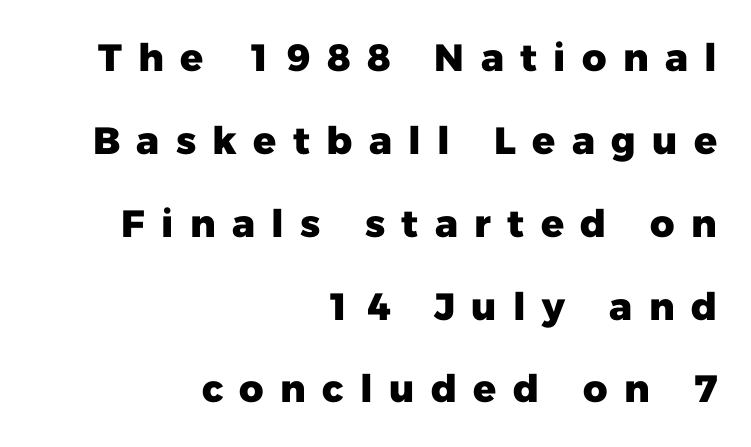
Q: Is the text bold? A: Yes.
Q: Is the text italic (slanted)? A: No, it is upright.
Q: Is the typeface a serif or a sans-serif typeface? A: Sans-serif.
Q: Is the text underlined? A: No.
Q: How is the paragraph aligned? A: Right-aligned.
Q: Is the spacing between letters normal or unusually wide? A: Unusually wide.
Q: Is the spacing between lines tight, normal or loose? A: Loose.
Q: Width (condensed, normal, or wide)? A: Normal.
Q: Stroke contrast? A: Low.
Q: x-height? A: Medium.
Q: Monospaced? A: No.
